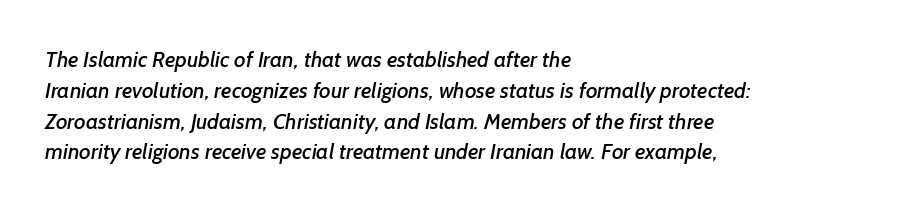
The image shows 22 px text type; set left-aligned, normal line spacing (1.4x), normal letter spacing, not underlined.
